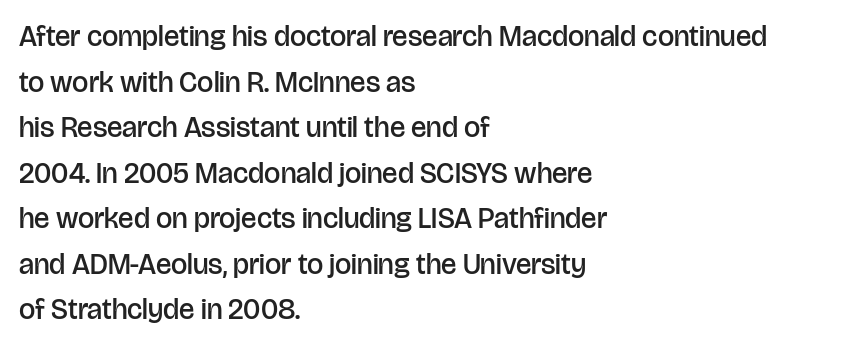
Q: Is the text bold? A: Semi-bold.
Q: Is the text italic (slanted)? A: No, it is upright.
Q: Is the typeface a serif or a sans-serif typeface? A: Sans-serif.
Q: Is the text underlined? A: No.
Q: How is the paragraph aligned? A: Left-aligned.
Q: Is the spacing between letters normal or unusually wide? A: Normal.
Q: Is the spacing between lines tight, normal or loose? A: Normal.
Q: Width (condensed, normal, or wide)? A: Normal.
Q: Stroke contrast? A: Low.
Q: x-height? A: Large.
Q: Monospaced? A: No.
